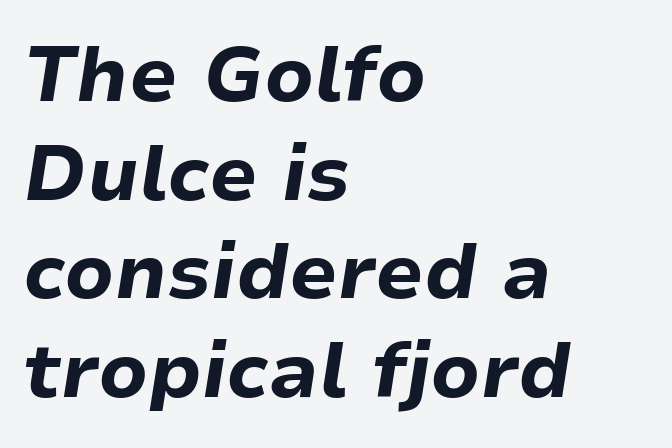
Leading: standard. You could not count columns in this text — the font is proportionally spaced. Left-aligned paragraph, ragged on the right. Only glyphs here, with clear space below each row. The passage shown has conventional tracking throughout. You'd pick this weight for a headline — it's a proper bold.
